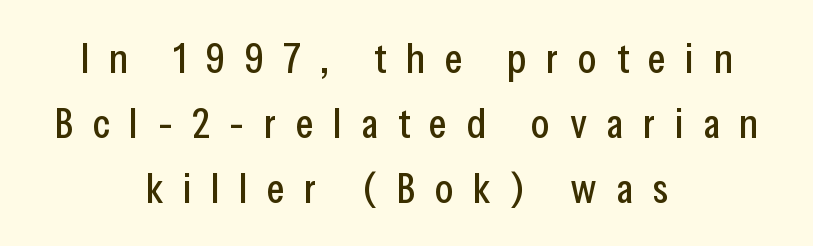
The image shows 43 px condensed sans-serif type, upright; set centered, normal line spacing (1.51x), unusually wide letter spacing (+0.45 em), not underlined; low stroke contrast and a medium x-height.
